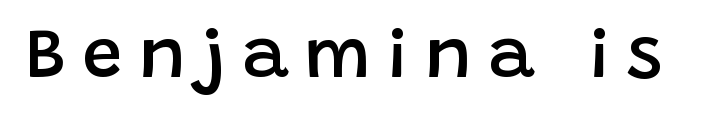
The image shows 71 px semibold sans-serif type, upright; set unusually wide letter spacing (+0.23 em), not underlined; low stroke contrast and a large x-height.
